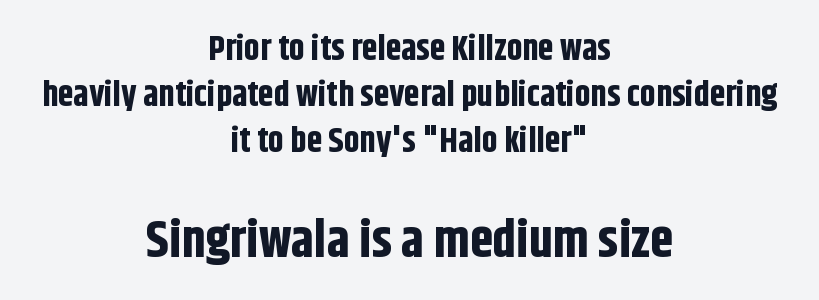
Q: Is the text bold? A: Yes.
Q: Is the text italic (slanted)? A: No, it is upright.
Q: Is the typeface a serif or a sans-serif typeface? A: Sans-serif.
Q: Is the text underlined? A: No.
Q: How is the paragraph aligned? A: Centered.
Q: Is the spacing between letters normal or unusually wide? A: Normal.
Q: Is the spacing between lines tight, normal or loose? A: Normal.
Q: Which block of text is set in a larger size, the first (top) or the second (bottom)? A: The second (bottom) one.
Q: Width (condensed, normal, or wide)? A: Condensed.
Q: Stroke contrast? A: Low.
Q: x-height? A: Large.
Q: Monospaced? A: No.
